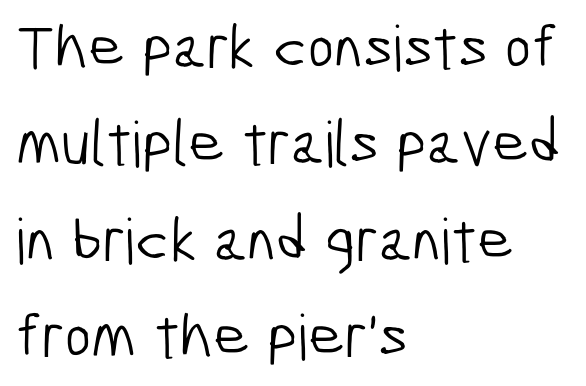
The image shows 63 px light, condensed sans-serif type; set left-aligned, normal line spacing (1.53x), normal letter spacing, not underlined; low stroke contrast and a medium x-height.
